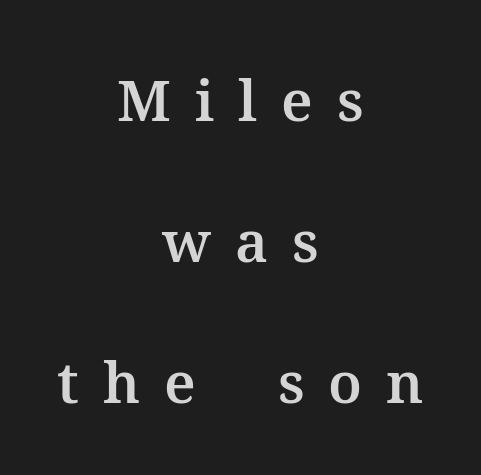
{"serif": "yes", "italic": "no", "width": "normal", "stroke_contrast": "medium", "x_height": "medium", "monospaced": "no", "underline": "no", "align": "center", "line_spacing": "loose", "line_spacing_ratio": 2.47, "letter_spacing": "wide", "letter_spacing_em": 0.42, "glyph_px": 57}
